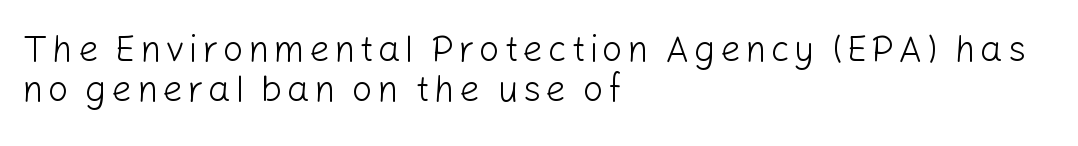
The image shows 36 px light sans-serif type, upright; set left-aligned, tight line spacing (1.12x), not underlined; low stroke contrast and a medium x-height.
